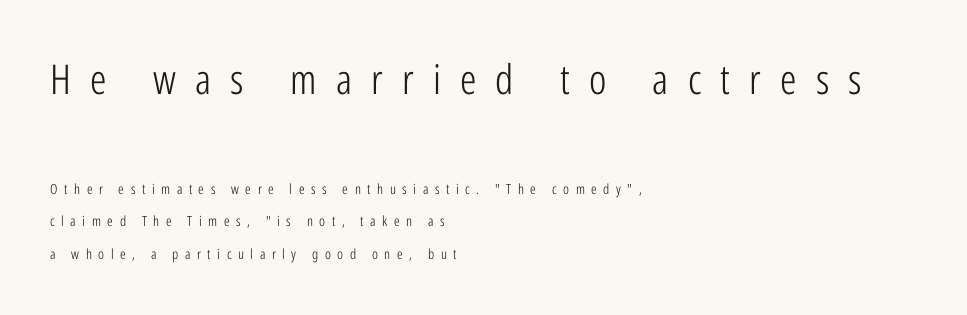
{"serif": "no", "italic": "no", "bold": "no", "weight": "light", "width": "condensed", "stroke_contrast": "low", "x_height": "medium", "monospaced": "no", "underline": "no", "align": "left", "line_spacing": "loose", "line_spacing_ratio": 2.34, "letter_spacing": "wide", "letter_spacing_em": 0.47, "larger_block": "first", "size_ratio": 2.93, "glyph_px": 41}
